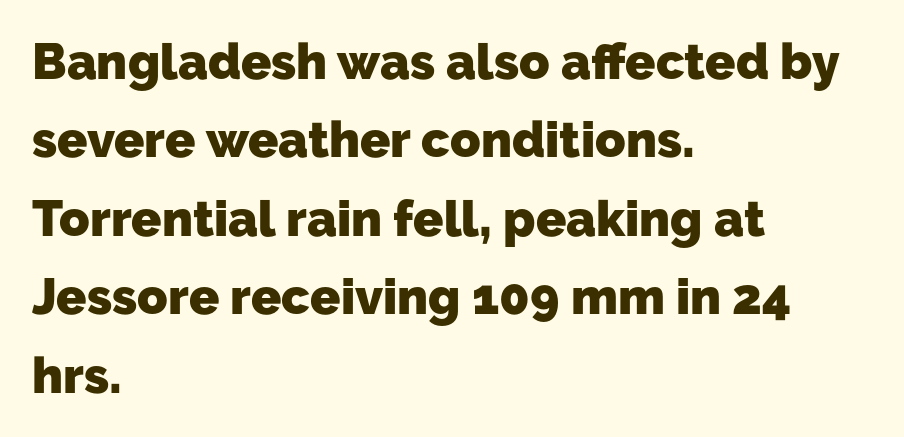
Q: Is the text bold? A: Yes.
Q: Is the typeface a serif or a sans-serif typeface? A: Sans-serif.
Q: Is the text underlined? A: No.
Q: How is the paragraph aligned? A: Left-aligned.
Q: Is the spacing between letters normal or unusually wide? A: Normal.
Q: Is the spacing between lines tight, normal or loose? A: Normal.
Q: Width (condensed, normal, or wide)? A: Normal.
Q: Stroke contrast? A: Low.
Q: x-height? A: Medium.
Q: Monospaced? A: No.
